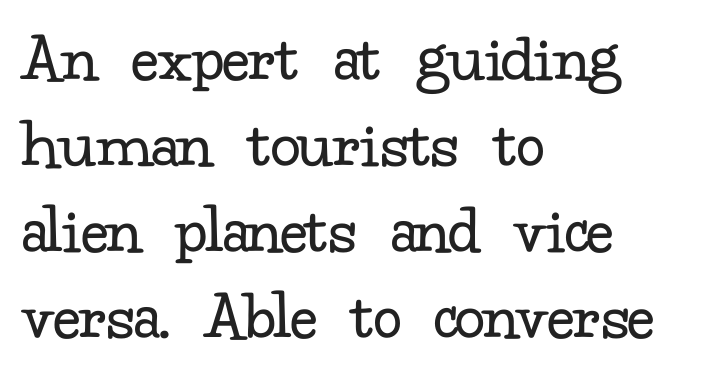
{"serif": "yes", "italic": "no", "bold": "no", "weight": "regular", "width": "normal", "stroke_contrast": "low", "x_height": "small", "monospaced": "no", "underline": "no", "align": "left", "line_spacing_ratio": 1.21, "letter_spacing": "normal", "letter_spacing_em": 0.0, "glyph_px": 71}
